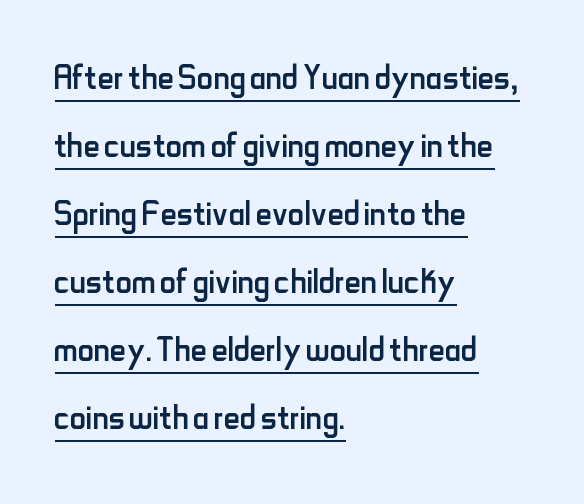
Q: Is the text bold? A: No.
Q: Is the text italic (slanted)? A: No, it is upright.
Q: Is the typeface a serif or a sans-serif typeface? A: Sans-serif.
Q: Is the text underlined? A: Yes.
Q: How is the paragraph aligned? A: Left-aligned.
Q: Is the spacing between letters normal or unusually wide? A: Normal.
Q: Is the spacing between lines tight, normal or loose? A: Normal.
Q: Width (condensed, normal, or wide)? A: Condensed.
Q: Stroke contrast? A: Low.
Q: x-height? A: Small.
Q: Monospaced? A: No.
